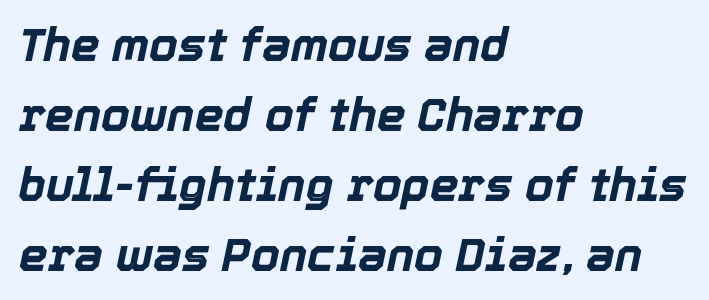
Q: Is the text bold? A: Yes.
Q: Is the text italic (slanted)? A: Yes, it leans right by about 12 degrees.
Q: Is the text underlined? A: No.
Q: How is the paragraph aligned? A: Left-aligned.
Q: Is the spacing between letters normal or unusually wide? A: Normal.
Q: Is the spacing between lines tight, normal or loose? A: Normal.
Q: Width (condensed, normal, or wide)? A: Normal.
Q: x-height? A: Medium.
Q: Monospaced? A: No.
